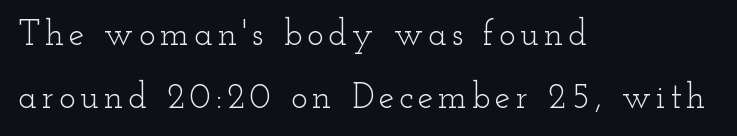
The image shows 35 px light, wide serif type, upright; set left-aligned, line spacing 1.81x, not underlined; low stroke contrast and a small x-height.
